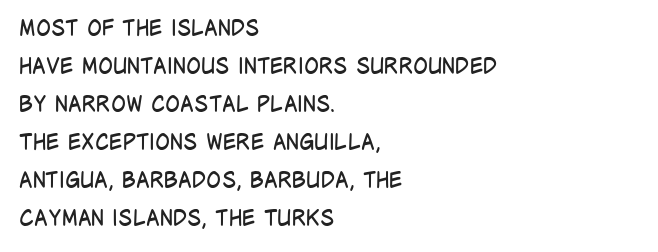
The area under the type is left untouched. Short note: letters normally spaced. Every row of glyphs begins at an identical x-position on the left. Rendered with straight, roman letterforms.
